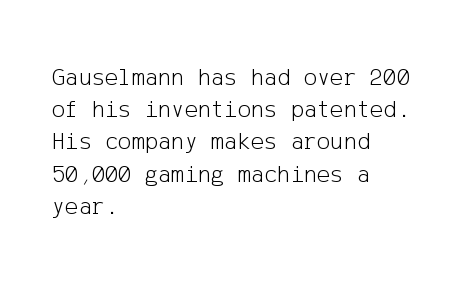
{"italic": "no", "bold": "no", "underline": "no", "align": "left", "line_spacing": "normal", "line_spacing_ratio": 1.29, "letter_spacing": "normal", "letter_spacing_em": 0.0, "glyph_px": 25}
